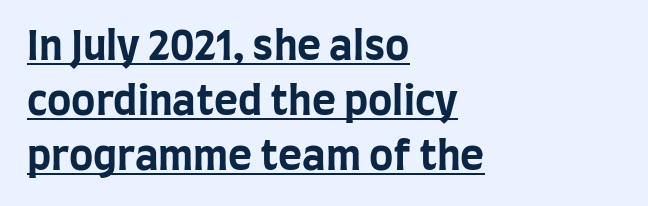
{"serif": "no", "italic": "no", "bold": "yes", "weight": "bold", "width": "condensed", "stroke_contrast": "low", "x_height": "large", "monospaced": "no", "underline": "yes", "align": "left", "line_spacing": "normal", "line_spacing_ratio": 1.34, "letter_spacing": "normal", "letter_spacing_em": 0.0, "glyph_px": 41}
